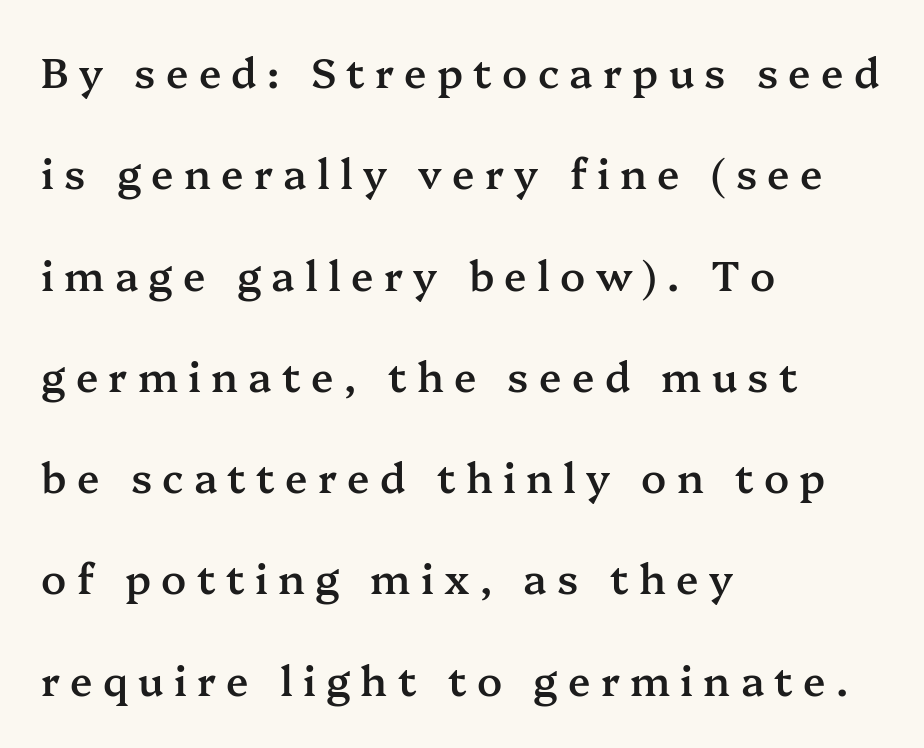
Typographically, this falls in the serif category. Students, this is semibold: more ink than regular, less than bold. Successive baselines arrive slowly, with a big drop between each. Lines of text with bare space underneath. A typesetter would call this proportional, since set widths differ per character.
